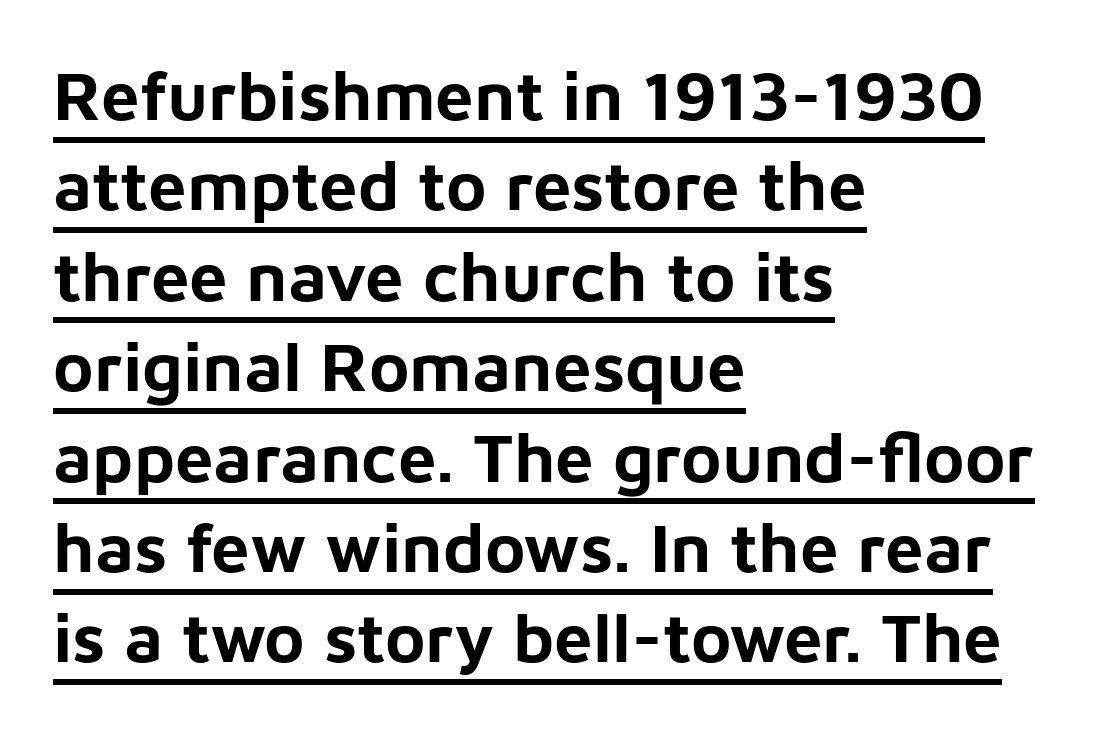
{"serif": "no", "italic": "no", "bold": "yes", "weight": "bold", "width": "normal", "stroke_contrast": "low", "x_height": "medium", "monospaced": "no", "underline": "yes", "align": "left", "line_spacing": "normal", "line_spacing_ratio": 1.31, "letter_spacing": "normal", "letter_spacing_em": 0.0, "glyph_px": 69}
